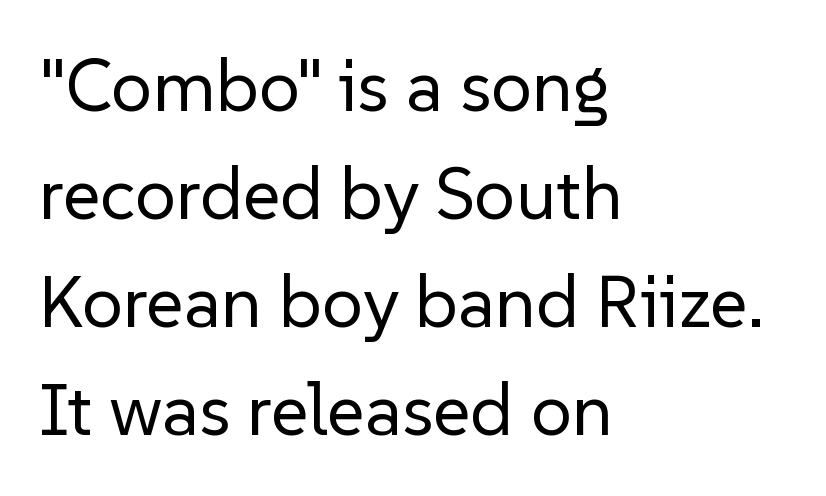
Q: Is the text bold? A: No.
Q: Is the text italic (slanted)? A: No, it is upright.
Q: Is the typeface a serif or a sans-serif typeface? A: Sans-serif.
Q: Is the text underlined? A: No.
Q: How is the paragraph aligned? A: Left-aligned.
Q: Is the spacing between letters normal or unusually wide? A: Normal.
Q: Is the spacing between lines tight, normal or loose? A: Normal.
Q: Width (condensed, normal, or wide)? A: Normal.
Q: Stroke contrast? A: Low.
Q: x-height? A: Medium.
Q: Monospaced? A: No.
